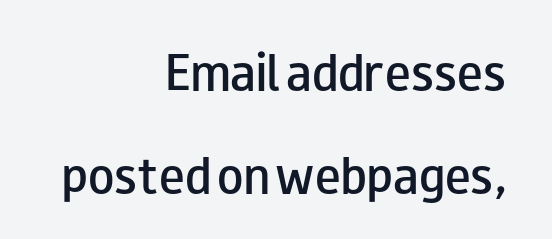
Q: Is the text bold? A: Semi-bold.
Q: Is the text italic (slanted)? A: No, it is upright.
Q: Is the typeface a serif or a sans-serif typeface? A: Sans-serif.
Q: Is the text underlined? A: No.
Q: How is the paragraph aligned? A: Right-aligned.
Q: Is the spacing between letters normal or unusually wide? A: Normal.
Q: Is the spacing between lines tight, normal or loose? A: Loose.
Q: Width (condensed, normal, or wide)? A: Wide.
Q: Stroke contrast? A: Low.
Q: x-height? A: Small.
Q: Monospaced? A: No.
